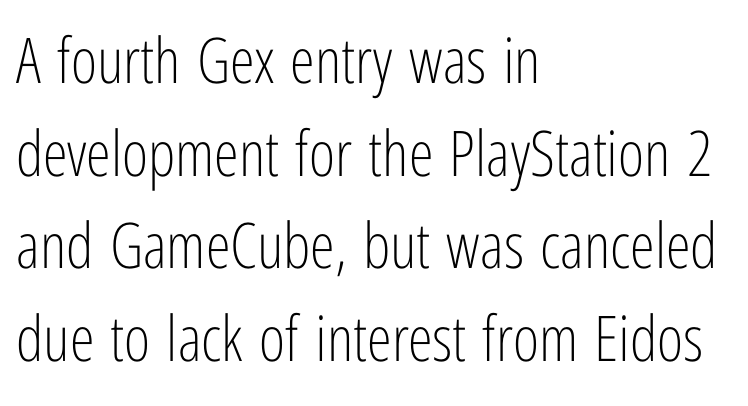
Q: Is the text bold? A: No.
Q: Is the text italic (slanted)? A: No, it is upright.
Q: Is the typeface a serif or a sans-serif typeface? A: Sans-serif.
Q: Is the text underlined? A: No.
Q: How is the paragraph aligned? A: Left-aligned.
Q: Is the spacing between letters normal or unusually wide? A: Normal.
Q: Is the spacing between lines tight, normal or loose? A: Normal.
Q: Width (condensed, normal, or wide)? A: Condensed.
Q: Stroke contrast? A: Low.
Q: x-height? A: Medium.
Q: Monospaced? A: No.
